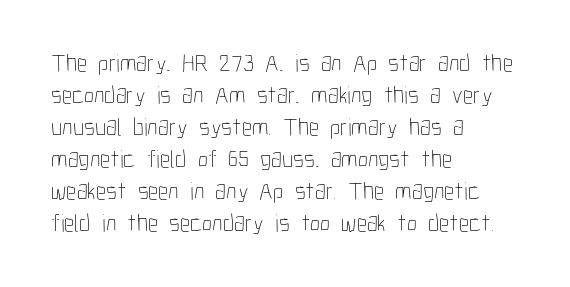
Glance below the letters and you will spot only blank space. The weight tops out at a normal text grade. Teacher's note: observe the even left margin — that is flush-left alignment. Interline gaps are of average width in this sample. In terms of posture, this sample is upright.
